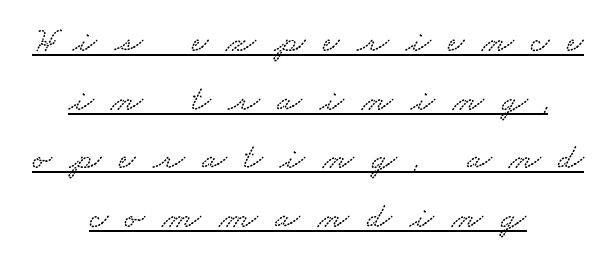
The rendering uses a moderate line-height, typical for paragraphs. Note the varied advance widths — an 'i' is clearly narrower than an 'm'. In CSS terms this would be text-align: center. The face used here appears with an underline applied. Students, note that the glyphs here are deliberately spaced far apart.
